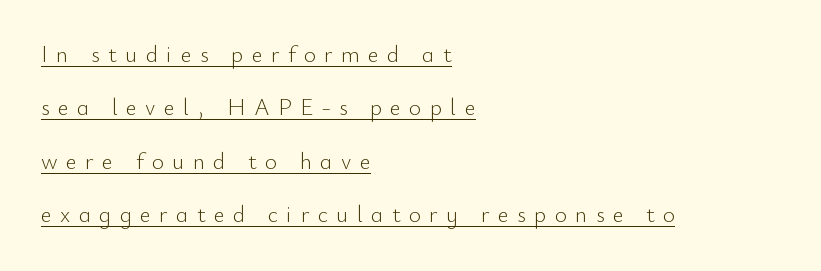
Q: Is the text bold? A: No.
Q: Is the text italic (slanted)? A: No, it is upright.
Q: Is the text underlined? A: Yes.
Q: How is the paragraph aligned? A: Left-aligned.
Q: Is the spacing between letters normal or unusually wide? A: Unusually wide.
Q: Is the spacing between lines tight, normal or loose? A: Loose.
